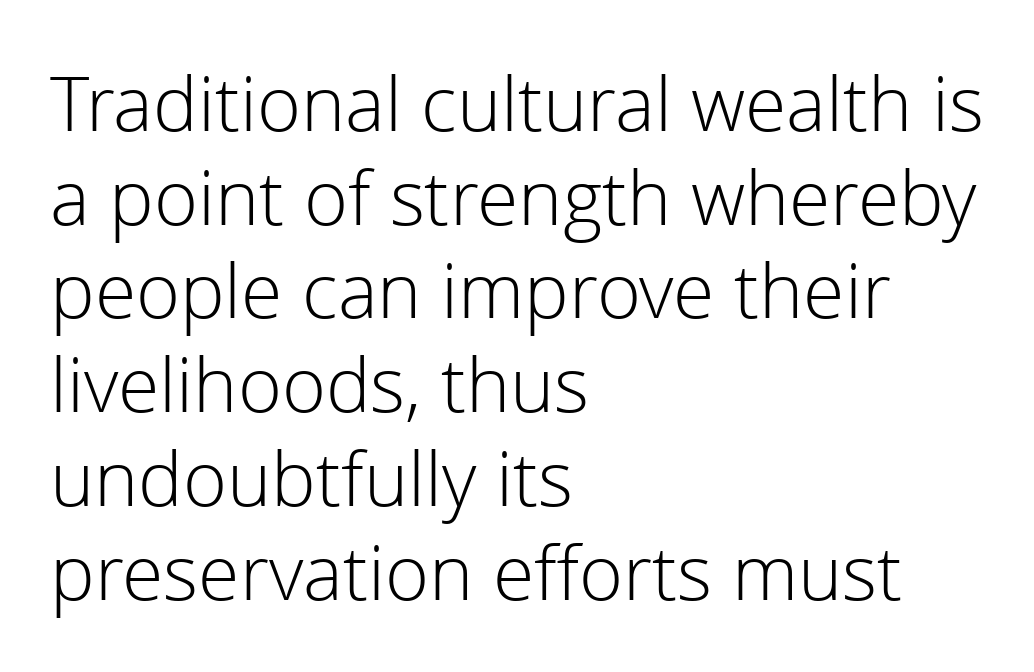
{"serif": "no", "italic": "no", "bold": "no", "weight": "light", "width": "normal", "x_height": "medium", "monospaced": "no", "underline": "no", "align": "left", "line_spacing": "normal", "line_spacing_ratio": 1.25, "letter_spacing": "normal", "letter_spacing_em": 0.0, "glyph_px": 75}
